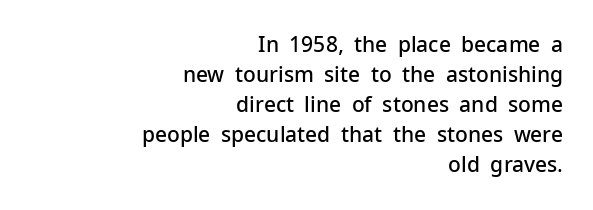
The image shows 21 px text type, upright; set right-aligned, normal line spacing (1.43x), normal letter spacing, not underlined.
